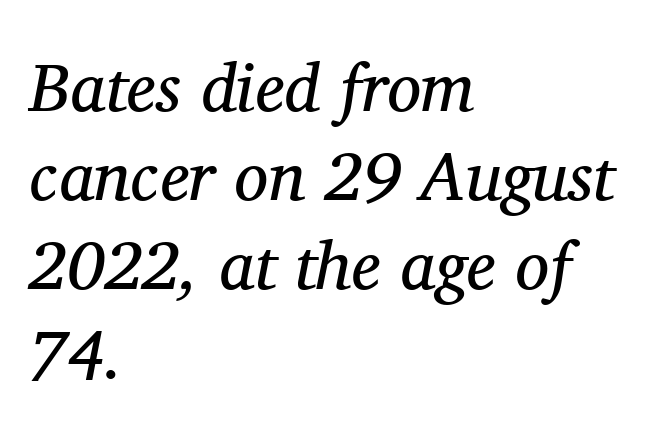
{"serif": "yes", "italic": "yes", "lean": "right", "slant_degrees": 11, "bold": "no", "weight": "regular", "width": "normal", "stroke_contrast": "medium", "x_height": "medium", "monospaced": "no", "underline": "no", "align": "left", "line_spacing": "normal", "line_spacing_ratio": 1.31, "letter_spacing": "normal", "letter_spacing_em": 0.0, "glyph_px": 68}
